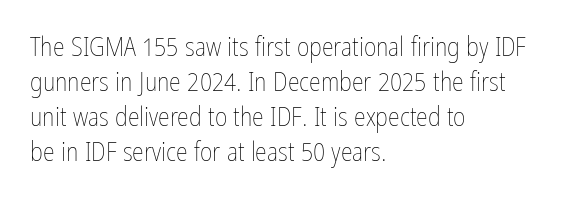
Style check: upright. Plain, unruled lines of type. The paragraph has a hard left edge and a soft right edge. This rendering leaves character spacing at its baseline value. A typesetter would call this leading conventional body-copy spacing. These glyphs show unthickened strokes, regular width or finer.
